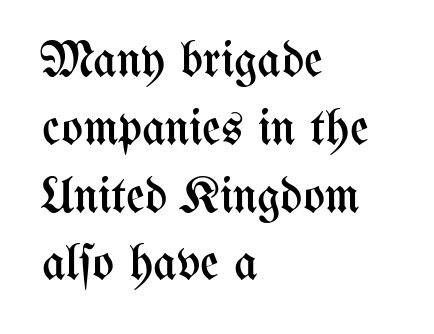
Q: Is the text bold? A: No.
Q: Is the text italic (slanted)? A: No, it is upright.
Q: Is the text underlined? A: No.
Q: How is the paragraph aligned? A: Left-aligned.
Q: Is the spacing between letters normal or unusually wide? A: Normal.
Q: Is the spacing between lines tight, normal or loose? A: Normal.
Q: Width (condensed, normal, or wide)? A: Condensed.
Q: Stroke contrast? A: Medium.
Q: x-height? A: Medium.
Q: Monospaced? A: No.
